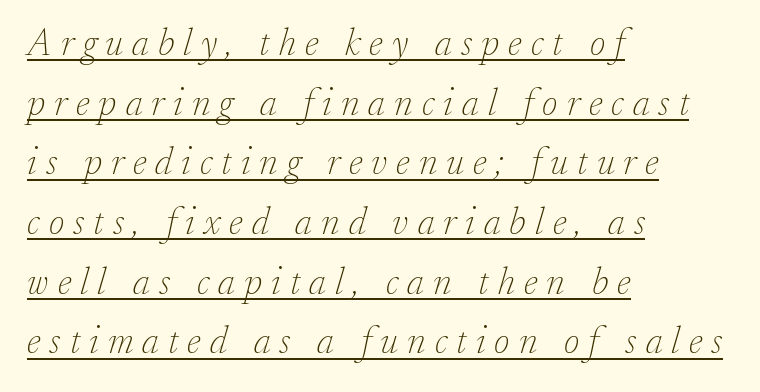
Q: Is the text bold? A: No.
Q: Is the text italic (slanted)? A: Yes, it leans right by about 17 degrees.
Q: Is the typeface a serif or a sans-serif typeface? A: Serif.
Q: Is the text underlined? A: Yes.
Q: How is the paragraph aligned? A: Left-aligned.
Q: Is the spacing between letters normal or unusually wide? A: Unusually wide.
Q: Is the spacing between lines tight, normal or loose? A: Normal.
Q: Width (condensed, normal, or wide)? A: Normal.
Q: Stroke contrast? A: Low.
Q: x-height? A: Small.
Q: Monospaced? A: No.
